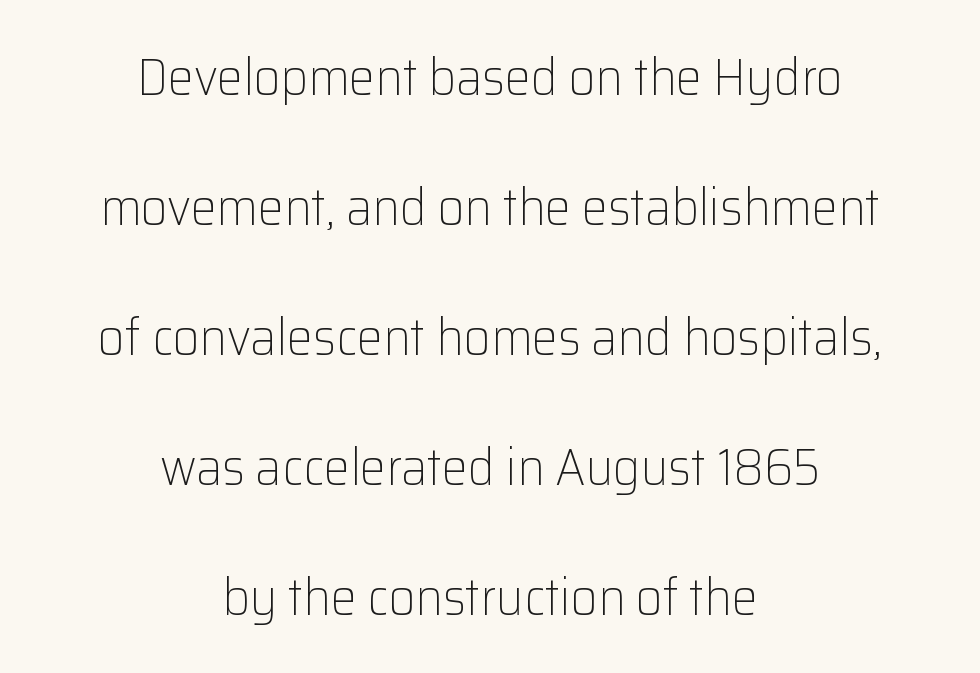
{"serif": "no", "italic": "no", "bold": "no", "weight": "light", "width": "normal", "stroke_contrast": "low", "x_height": "medium", "monospaced": "no", "underline": "no", "align": "center", "line_spacing": "loose", "line_spacing_ratio": 2.5, "letter_spacing": "normal", "letter_spacing_em": 0.0, "glyph_px": 52}
